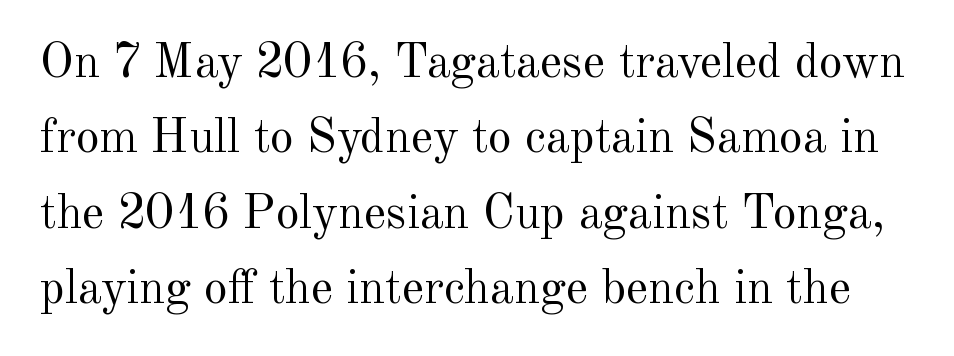
Q: Is the text bold? A: No.
Q: Is the text italic (slanted)? A: No, it is upright.
Q: Is the typeface a serif or a sans-serif typeface? A: Serif.
Q: Is the text underlined? A: No.
Q: Is the spacing between letters normal or unusually wide? A: Normal.
Q: Is the spacing between lines tight, normal or loose? A: Normal.
Q: Width (condensed, normal, or wide)? A: Normal.
Q: x-height? A: Small.
Q: Monospaced? A: No.
